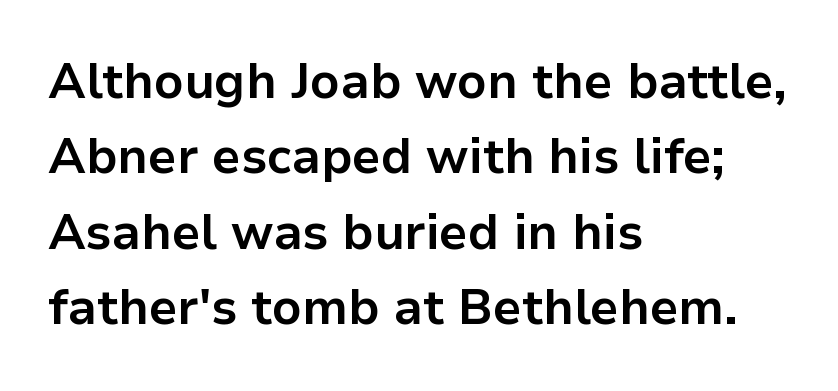
{"serif": "no", "italic": "no", "bold": "yes", "weight": "bold", "width": "normal", "stroke_contrast": "low", "x_height": "medium", "monospaced": "no", "underline": "no", "align": "left", "line_spacing": "normal", "line_spacing_ratio": 1.54, "letter_spacing": "normal", "letter_spacing_em": 0.0, "glyph_px": 49}
